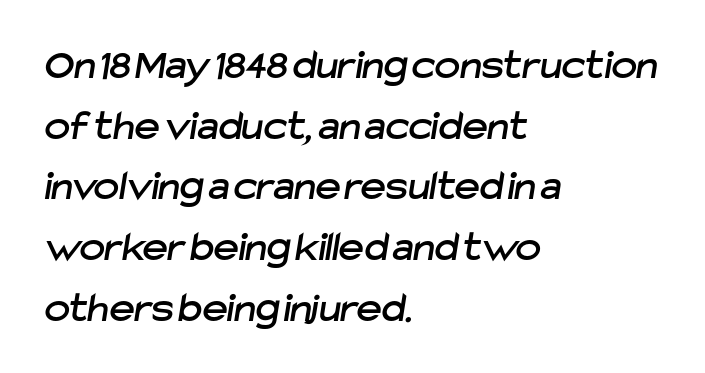
{"serif": "no", "width": "normal", "stroke_contrast": "low", "x_height": "medium", "monospaced": "no", "underline": "no", "align": "left", "line_spacing": "normal", "line_spacing_ratio": 1.41, "letter_spacing": "normal", "letter_spacing_em": 0.0, "glyph_px": 43}
